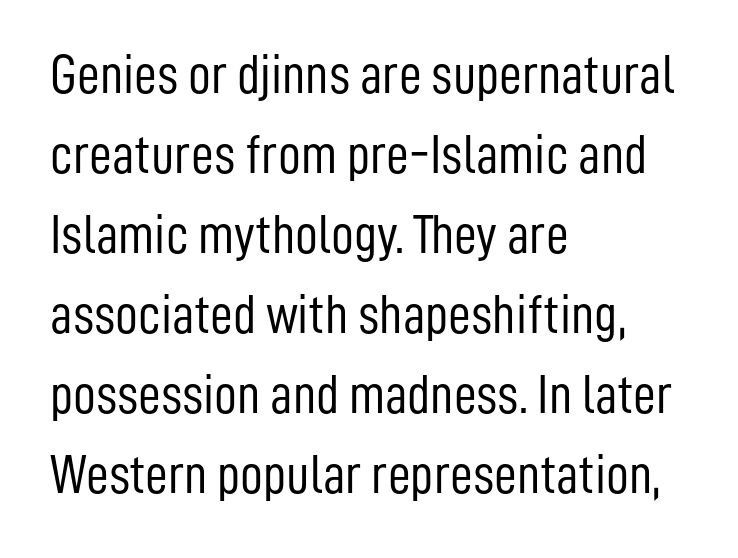
Q: Is the text bold? A: No.
Q: Is the text italic (slanted)? A: No, it is upright.
Q: Is the typeface a serif or a sans-serif typeface? A: Sans-serif.
Q: Is the text underlined? A: No.
Q: How is the paragraph aligned? A: Left-aligned.
Q: Is the spacing between letters normal or unusually wide? A: Normal.
Q: Is the spacing between lines tight, normal or loose? A: Normal.
Q: Width (condensed, normal, or wide)? A: Condensed.
Q: Stroke contrast? A: Low.
Q: x-height? A: Medium.
Q: Monospaced? A: No.
